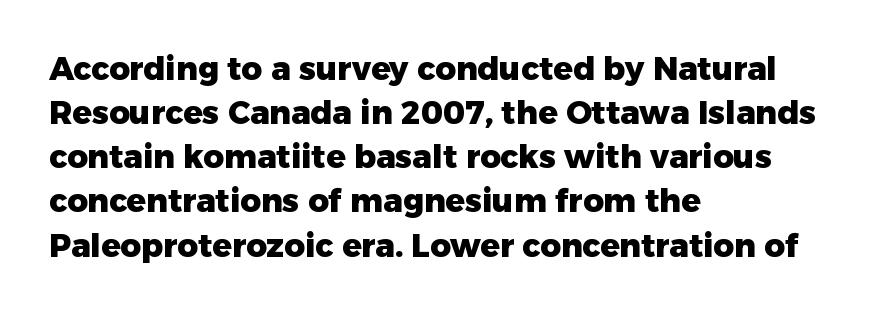
Nobody drew a line under any word here. You could call the tracking neutral — neither tight nor loose. Typographic density is high because the face is bold. Here the designer chose a conventional face with non-uniform glyph widths. Is there much room between lines? A standard amount, neither cramped nor airy. The face used here is a sans, in the tradition of grotesques and geometrics.
